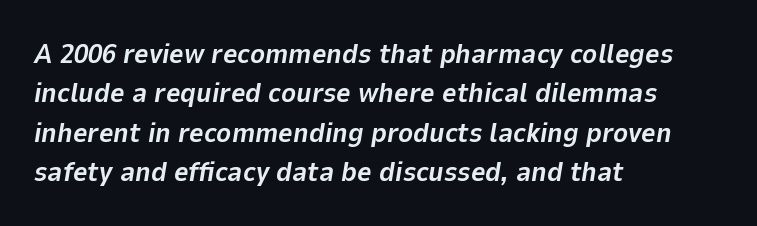
The image shows 28 px bold type, italic (leaning right); set left-aligned, normal line spacing (1.41x), normal letter spacing, not underlined; low stroke contrast and a medium x-height.
